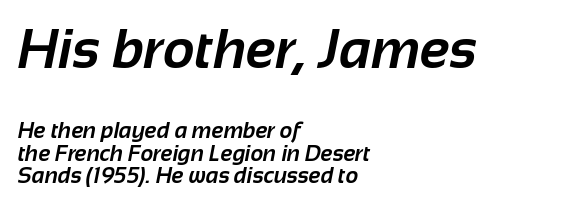
{"serif": "no", "bold": "yes", "weight": "bold", "width": "normal", "stroke_contrast": "low", "x_height": "medium", "monospaced": "no", "underline": "no", "align": "left", "line_spacing": "tight", "line_spacing_ratio": 1.02, "letter_spacing": "normal", "letter_spacing_em": 0.0, "larger_block": "first", "size_ratio": 2.5, "glyph_px": 55}
